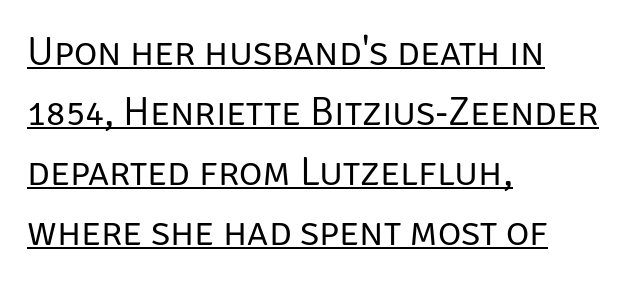
Q: Is the text bold? A: No.
Q: Is the text italic (slanted)? A: No, it is upright.
Q: Is the typeface a serif or a sans-serif typeface? A: Sans-serif.
Q: Is the text underlined? A: Yes.
Q: How is the paragraph aligned? A: Left-aligned.
Q: Is the spacing between letters normal or unusually wide? A: Normal.
Q: Is the spacing between lines tight, normal or loose? A: Normal.
Q: Width (condensed, normal, or wide)? A: Normal.
Q: Stroke contrast? A: Low.
Q: x-height? A: Large.
Q: Monospaced? A: No.
